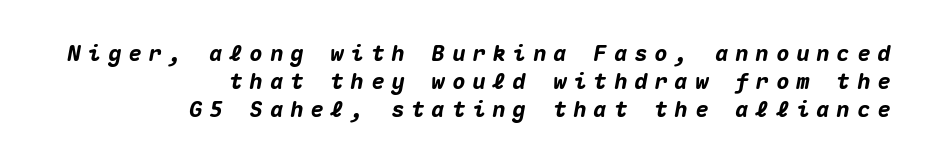
Is the letter spacing exaggerated? Yes — the characters are pushed far apart. The string is rendered with underlining switched off. Visually the block forms a straight wall on the right and a jagged coastline on the left. The axis of the letterforms is tilted away from vertical. Evenly set lines give the paragraph a standard silhouette.
